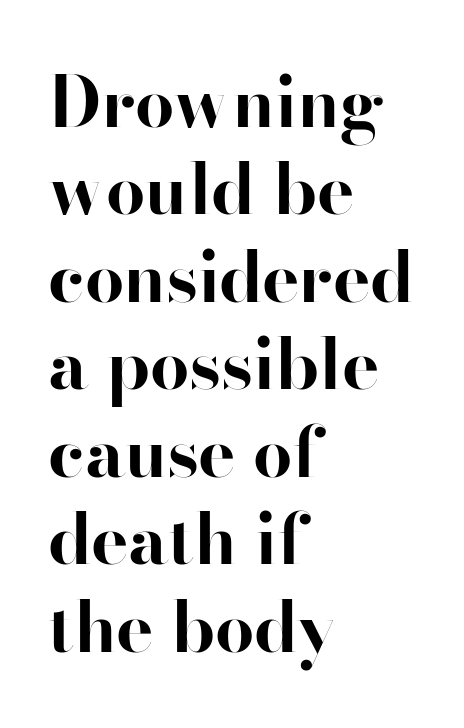
Q: Is the text bold? A: Yes.
Q: Is the text italic (slanted)? A: No, it is upright.
Q: Is the typeface a serif or a sans-serif typeface? A: Sans-serif.
Q: Is the text underlined? A: No.
Q: How is the paragraph aligned? A: Left-aligned.
Q: Is the spacing between letters normal or unusually wide? A: Normal.
Q: Is the spacing between lines tight, normal or loose? A: Normal.
Q: Width (condensed, normal, or wide)? A: Normal.
Q: Stroke contrast? A: High.
Q: x-height? A: Small.
Q: Monospaced? A: No.
